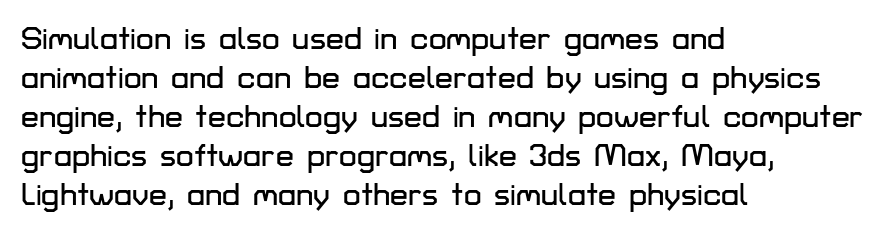
The passage shown is typed in a proportional face where columns would drift. Italic: no, the glyphs are upright roman. Lines of text with bare space underneath. Compared with a centered layout, this one pins lines to the left instead. Nothing sits at the stroke ends, so this counts as sans-serif. The rendering keeps characters at their native spacing.
